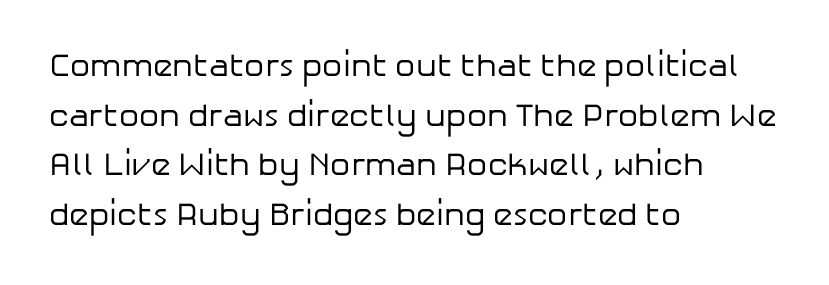
{"serif": "no", "italic": "no", "bold": "no", "weight": "regular", "width": "normal", "stroke_contrast": "low", "x_height": "medium", "monospaced": "no", "underline": "no", "align": "left", "line_spacing": "normal", "line_spacing_ratio": 1.55, "letter_spacing": "normal", "letter_spacing_em": 0.0, "glyph_px": 32}
